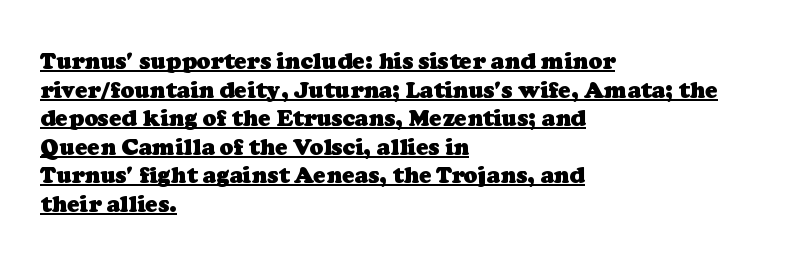
Q: Is the text bold? A: Yes.
Q: Is the text underlined? A: Yes.
Q: How is the paragraph aligned? A: Left-aligned.
Q: Is the spacing between letters normal or unusually wide? A: Normal.
